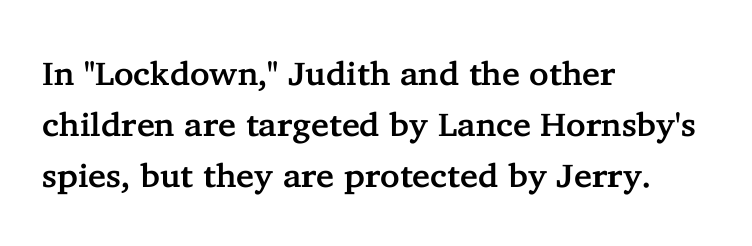
In CSS terms this would be text-align: left. Interline gaps are of average width in this sample. Think of a printed novel: that variable character pitch is what you see here. If you drew a line through each stem, it would be perfectly vertical. Does the type have serifs? Yes, each stem ends in a small foot.
